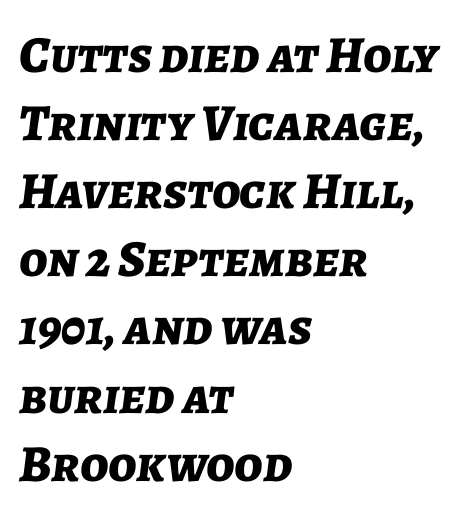
Q: Is the text bold? A: Yes.
Q: Is the text italic (slanted)? A: Yes, it leans right by about 7 degrees.
Q: Is the text underlined? A: No.
Q: How is the paragraph aligned? A: Left-aligned.
Q: Is the spacing between letters normal or unusually wide? A: Normal.
Q: Is the spacing between lines tight, normal or loose? A: Normal.
Q: Width (condensed, normal, or wide)? A: Normal.
Q: Stroke contrast? A: Low.
Q: x-height? A: Medium.
Q: Monospaced? A: No.
